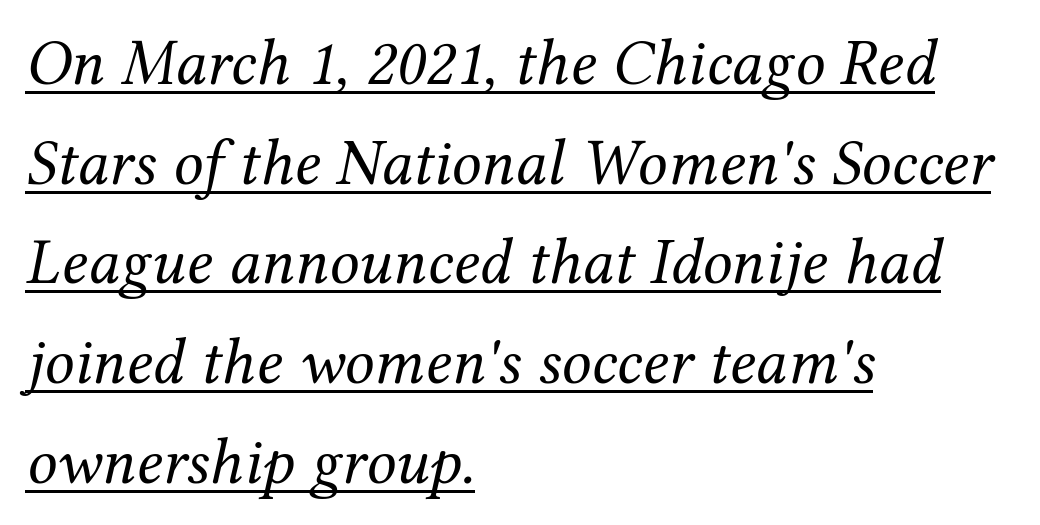
Horizontally, the lines are justified to the leading edge only. Here the designer chose a conventional face with non-uniform glyph widths. Default kerning and tracking; the words read as compact shapes. Does the type have serifs? Yes, each stem ends in a small foot. This sample keeps an unexceptional amount of space between lines. A light-to-regular cut is what we see here.
